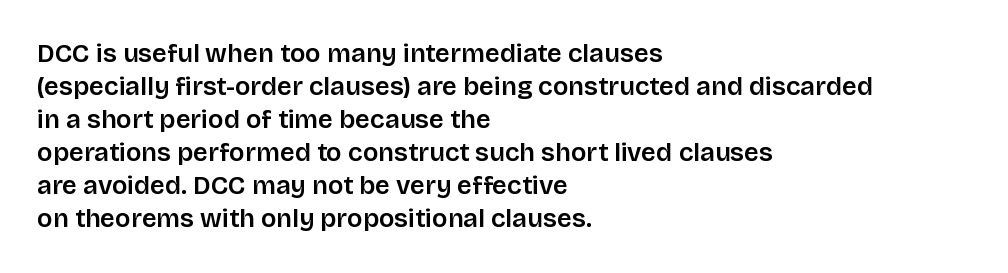
Q: Is the text italic (slanted)? A: No, it is upright.
Q: Is the text underlined? A: No.
Q: How is the paragraph aligned? A: Left-aligned.
Q: Is the spacing between letters normal or unusually wide? A: Normal.
Q: Is the spacing between lines tight, normal or loose? A: Normal.
